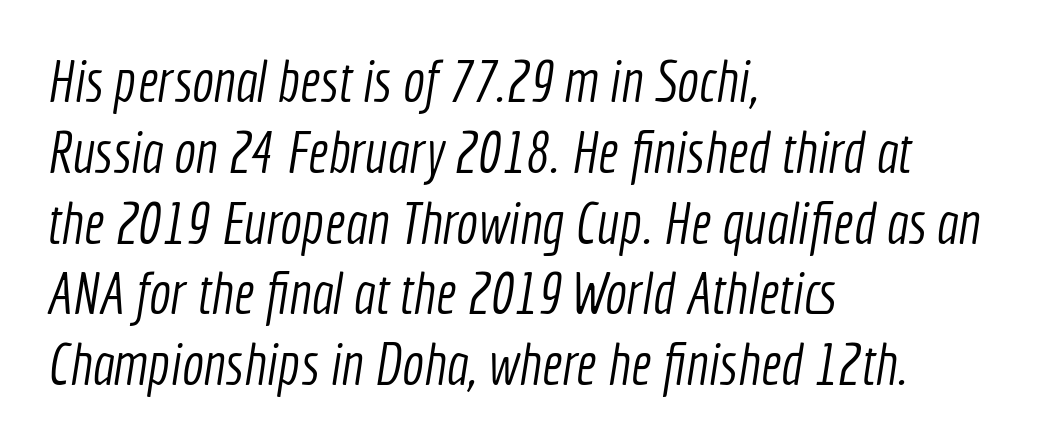
Q: Is the text bold? A: No.
Q: Is the typeface a serif or a sans-serif typeface? A: Sans-serif.
Q: Is the text underlined? A: No.
Q: How is the paragraph aligned? A: Left-aligned.
Q: Is the spacing between letters normal or unusually wide? A: Normal.
Q: Width (condensed, normal, or wide)? A: Condensed.
Q: x-height? A: Medium.
Q: Monospaced? A: No.
